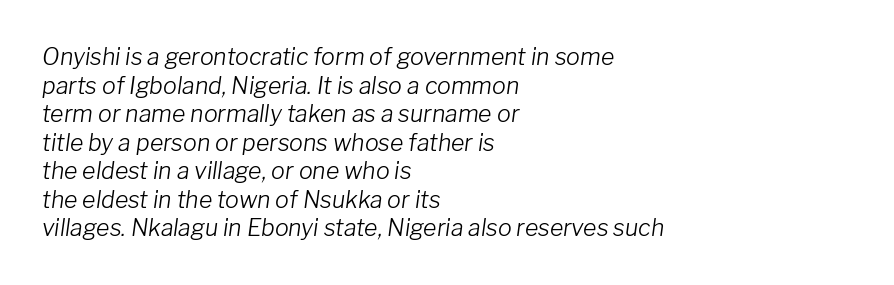
{"italic": "yes", "lean": "right", "slant_degrees": 8, "bold": "no", "underline": "no", "align": "left", "line_spacing_ratio": 1.24, "letter_spacing": "normal", "letter_spacing_em": 0.0, "glyph_px": 23}
